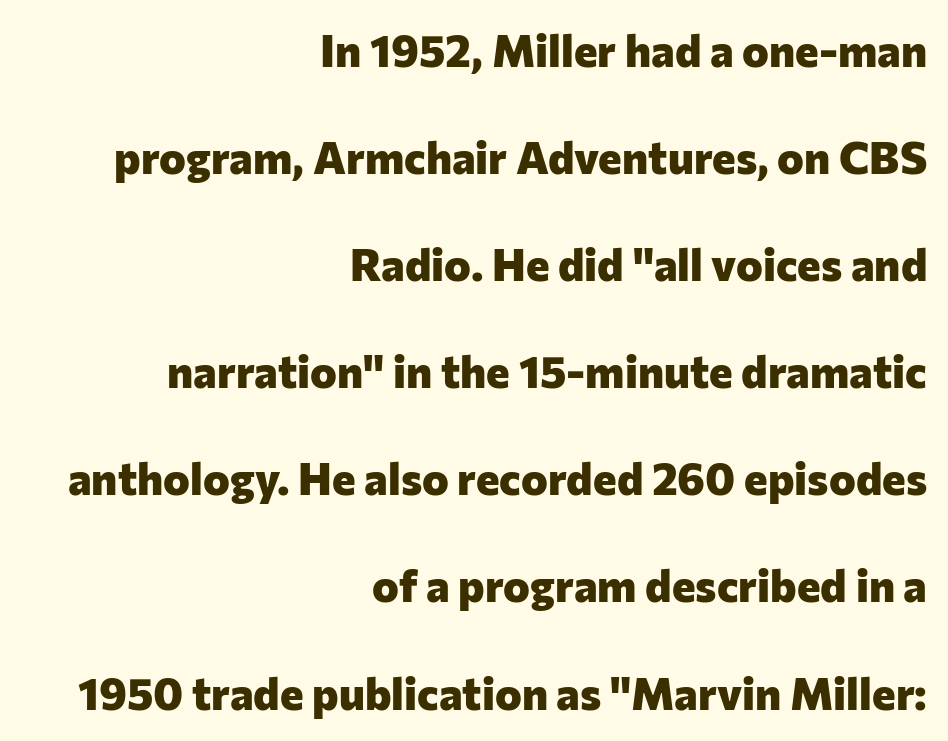
{"serif": "no", "italic": "no", "bold": "yes", "weight": "heavy", "width": "normal", "stroke_contrast": "low", "x_height": "medium", "monospaced": "no", "underline": "no", "align": "right", "line_spacing": "loose", "line_spacing_ratio": 2.38, "letter_spacing": "normal", "letter_spacing_em": 0.0, "glyph_px": 45}
